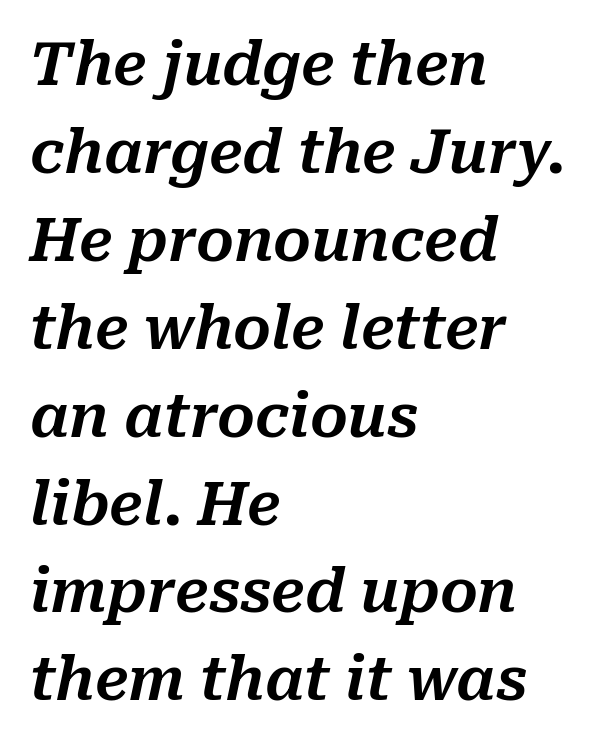
The image shows 59 px text type, italic (leaning right); set left-aligned, normal line spacing (1.49x), normal letter spacing, not underlined; medium stroke contrast and a medium x-height.
